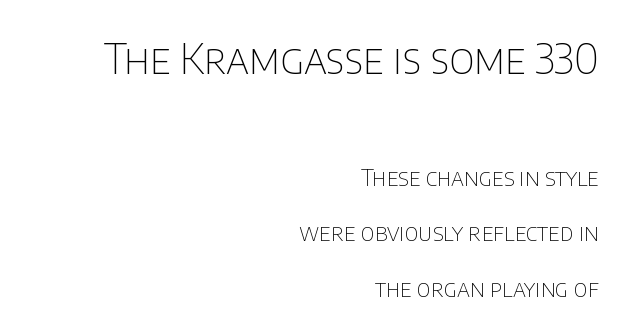
The image shows 41 px thin sans-serif type, upright; set right-aligned, loose line spacing (2.4x), normal letter spacing, not underlined; the first (top) block is 1.78x larger; low stroke contrast and a large x-height.
